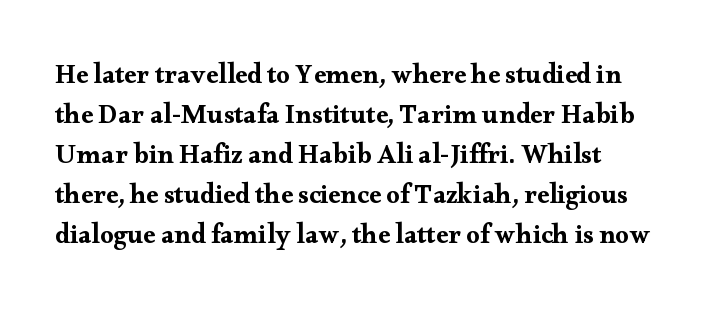
Q: Is the text italic (slanted)? A: No, it is upright.
Q: Is the text underlined? A: No.
Q: Is the spacing between letters normal or unusually wide? A: Normal.
Q: Is the spacing between lines tight, normal or loose? A: Normal.
